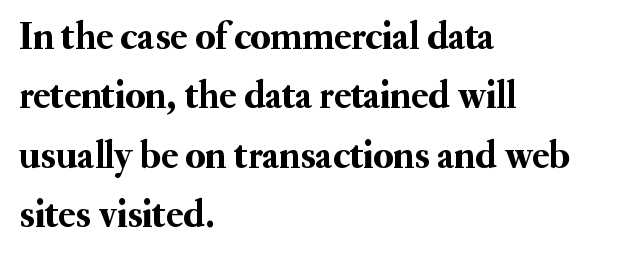
The image shows 39 px serif type, upright; set left-aligned, normal line spacing (1.52x), normal letter spacing, not underlined; medium stroke contrast and a small x-height.
